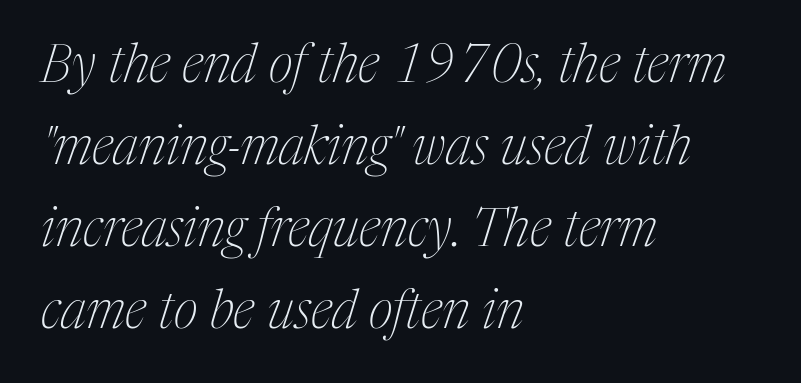
Q: Is the text bold? A: No.
Q: Is the text italic (slanted)? A: Yes, it leans right by about 17 degrees.
Q: Is the typeface a serif or a sans-serif typeface? A: Serif.
Q: Is the text underlined? A: No.
Q: How is the paragraph aligned? A: Left-aligned.
Q: Is the spacing between letters normal or unusually wide? A: Normal.
Q: Is the spacing between lines tight, normal or loose? A: Normal.
Q: Width (condensed, normal, or wide)? A: Condensed.
Q: Stroke contrast? A: Medium.
Q: x-height? A: Medium.
Q: Monospaced? A: No.
